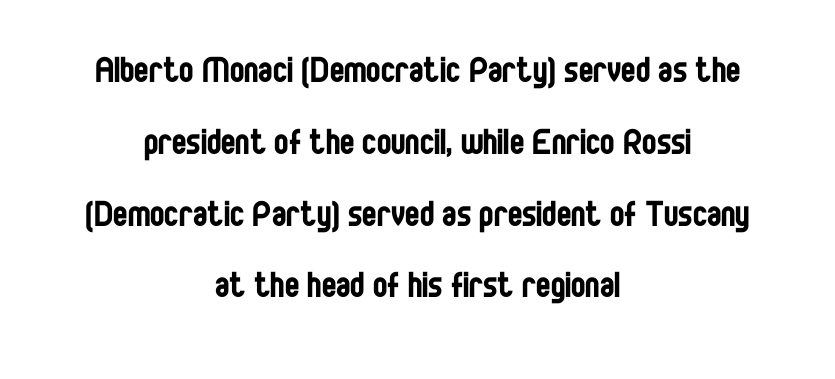
Tall strokes in this sample are plumb rather than angled. A student would call this center alignment; a typographer would say set centered. Nothing sits at the stroke ends, so this counts as sans-serif. The vertical gap from one line to the next is medium.
